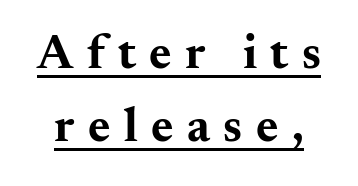
A rule runs beneath these lines of type. Unlike italic type, these characters show no tilt at all. How are the letters spaced? Widely, with obvious added tracking. Heavy, bold letterforms. The rendering shows small feet on the letterforms — a serif design.
